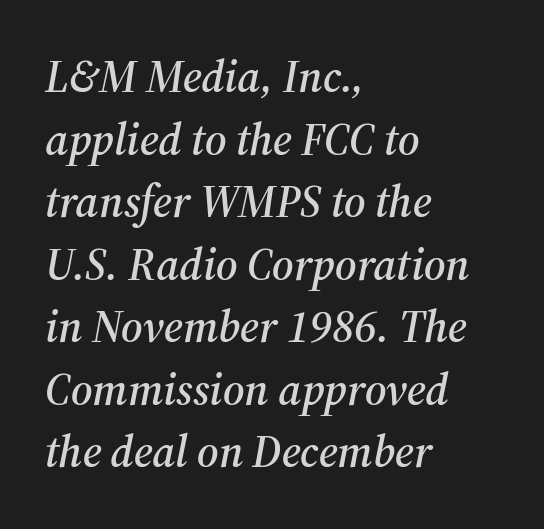
Unmarked baselines from the first word to the last. The line texture is even and compact thanks to regular tracking. The rendering anchors every line to the left-hand side. Does the lettering tilt? It does — this is italic. Character widths vary here, with narrow letters taking less room than wide ones. Honestly, the row spacing looks completely unremarkable.
